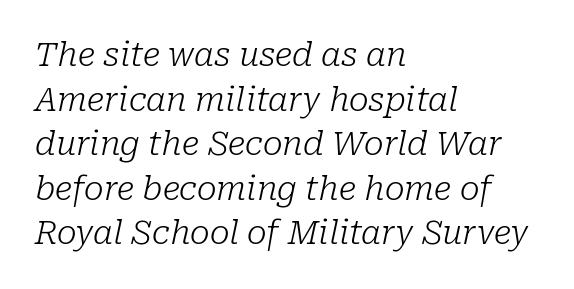
Every row of glyphs begins at an identical x-position on the left. Varying glyph widths throughout — classic text-font behaviour. The font's italic variant was chosen for this text. Examine the stroke ends and you'll spot serifs. Stroke thickness stays within the range of a standard reading face or lighter. Here the glyphs are tracked normally, forming tight word shapes.
